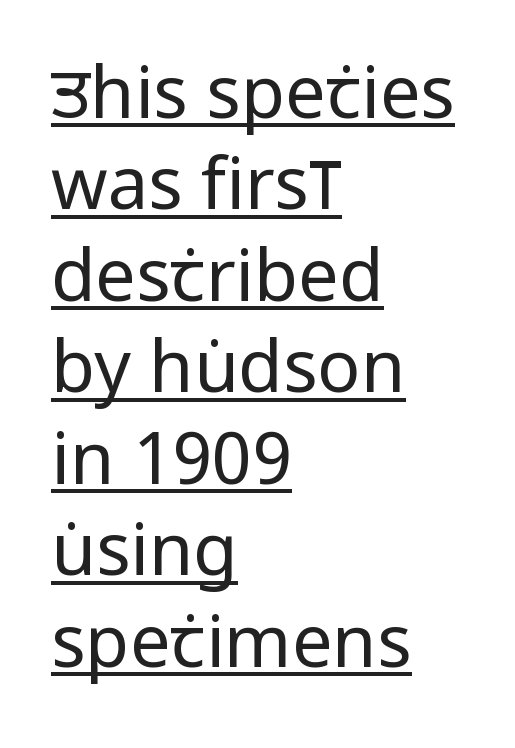
The gaps between neighbouring characters are ordinary and unremarkable. Vertical strokes here are truly vertical. This reads as an unemphasized weight, regular at the heaviest. The ragged edge is on the right, which tells us the setting is flush left.
